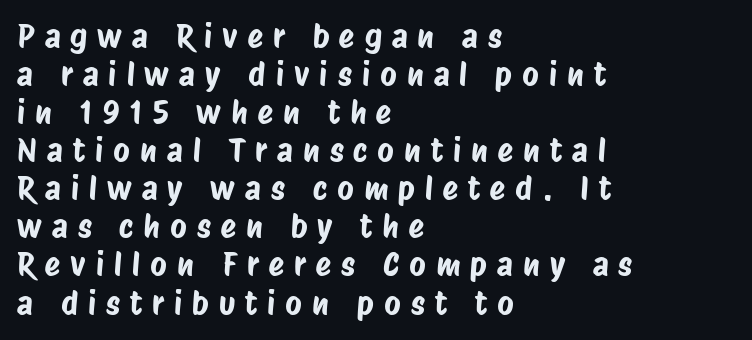
The image shows 32 px condensed sans-serif type; set left-aligned, line spacing 1.19x, unusually wide letter spacing (+0.31 em), not underlined; low stroke contrast and a large x-height.
